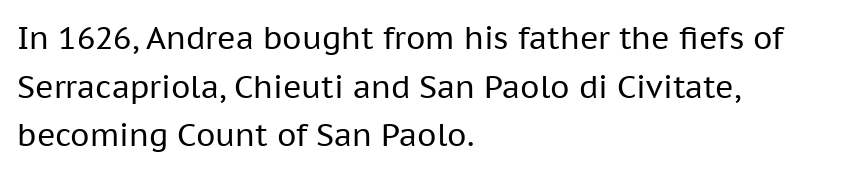
{"serif": "no", "italic": "no", "bold": "no", "weight": "regular", "width": "normal", "stroke_contrast": "low", "x_height": "medium", "monospaced": "no", "underline": "no", "align": "left", "line_spacing": "normal", "line_spacing_ratio": 1.57, "letter_spacing": "normal", "letter_spacing_em": 0.0, "glyph_px": 31}
